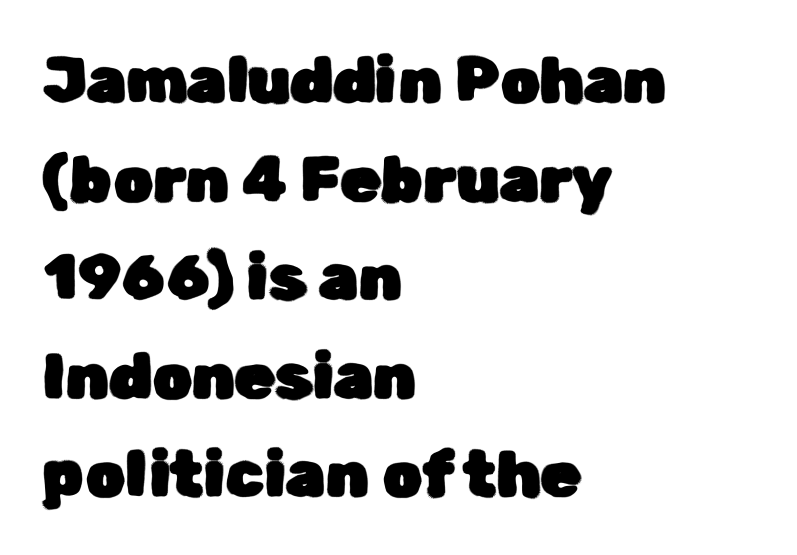
Underline: absent. Posture: straight, roman, zero tilt. Rows of type keep a routine distance in the vertical direction. Look at the tracking — it's just the regular setting, nothing added. A student would call this left alignment; a typographer would say flush left, rag right.
